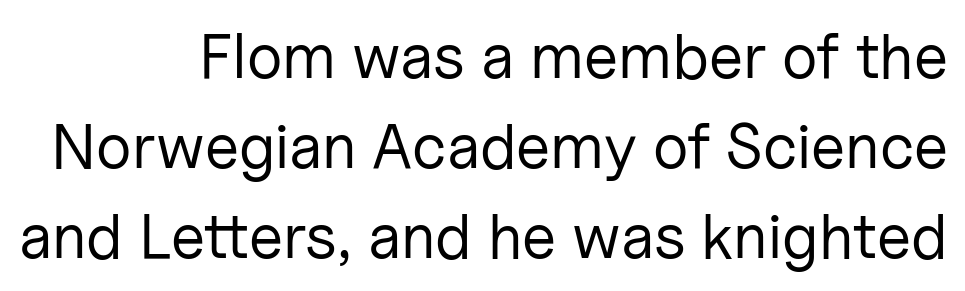
The image shows 63 px regular-weight sans-serif type, upright; set right-aligned, normal line spacing (1.43x), normal letter spacing, not underlined; low stroke contrast and a medium x-height.
